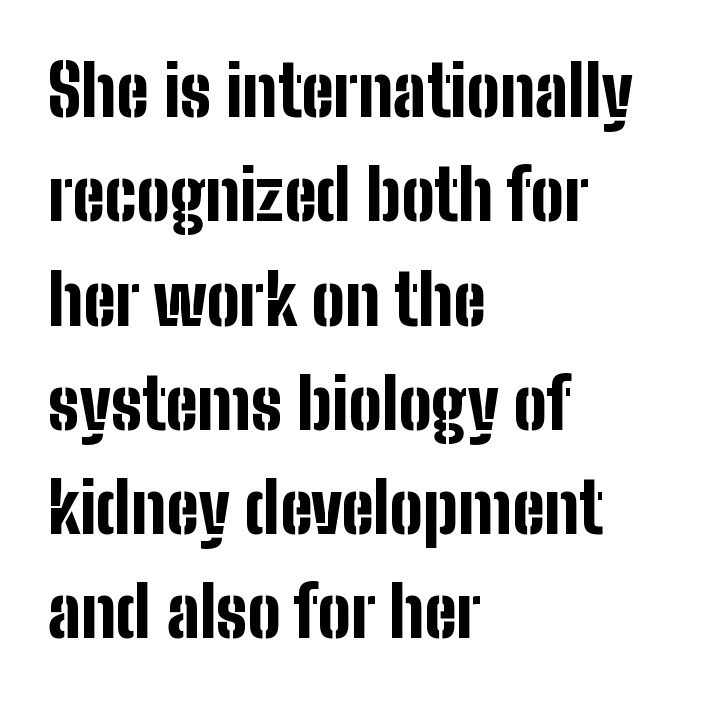
The image shows 70 px bold, condensed sans-serif type, upright; set left-aligned, normal line spacing (1.49x), normal letter spacing, not underlined; low stroke contrast and a medium x-height.
